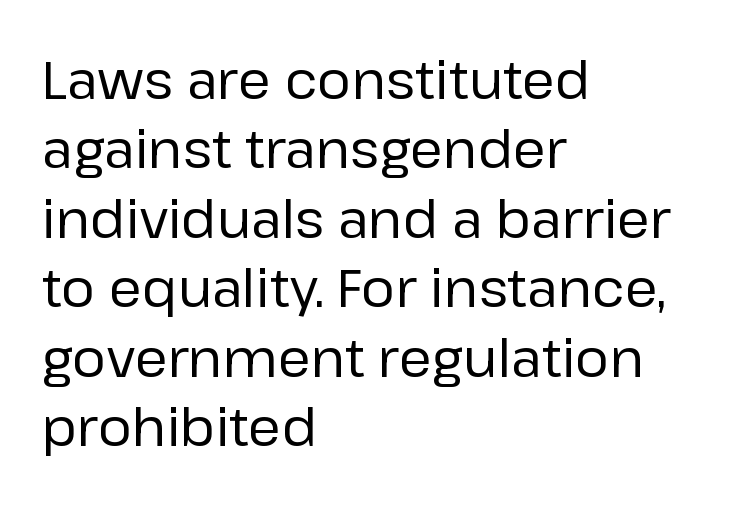
The image shows 53 px regular-weight sans-serif type, upright; set left-aligned, normal line spacing (1.31x), normal letter spacing, not underlined; low stroke contrast and a medium x-height.
